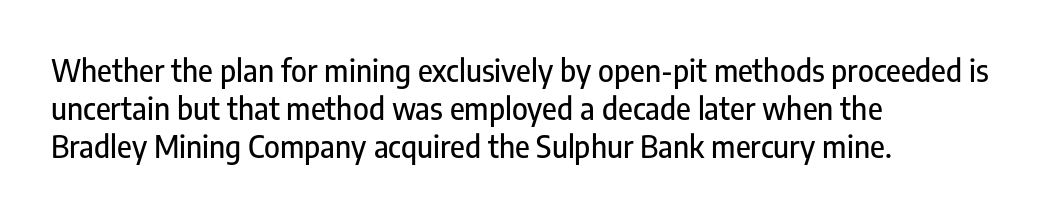
{"serif": "no", "italic": "no", "width": "condensed", "stroke_contrast": "low", "x_height": "medium", "monospaced": "no", "underline": "no", "align": "left", "line_spacing": "normal", "line_spacing_ratio": 1.26, "letter_spacing": "normal", "letter_spacing_em": 0.0, "glyph_px": 30}
